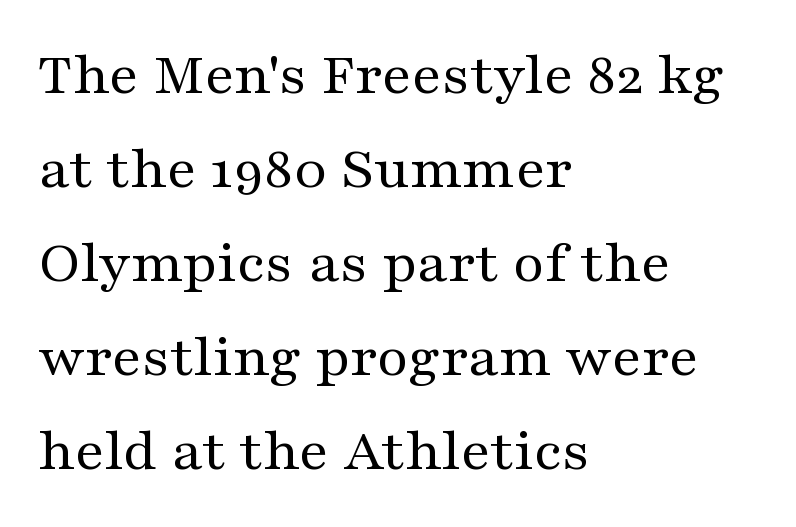
This sample uses an upright cut, with every glyph sitting square on the baseline. Underlining? Definitely not there. Compared with a typical body face, this is equally light or lighter still. Whoever set this chose a conventional vertical rhythm.
